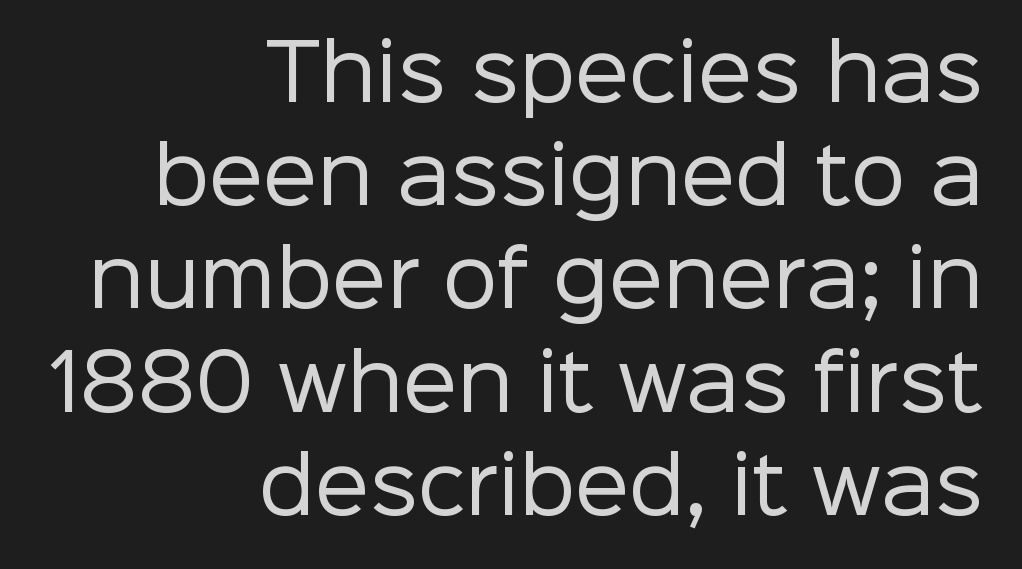
Q: Is the text bold? A: No.
Q: Is the text italic (slanted)? A: No, it is upright.
Q: Is the typeface a serif or a sans-serif typeface? A: Sans-serif.
Q: Is the text underlined? A: No.
Q: How is the paragraph aligned? A: Right-aligned.
Q: Is the spacing between letters normal or unusually wide? A: Normal.
Q: Is the spacing between lines tight, normal or loose? A: Normal.
Q: Width (condensed, normal, or wide)? A: Normal.
Q: Stroke contrast? A: Low.
Q: x-height? A: Medium.
Q: Monospaced? A: No.
